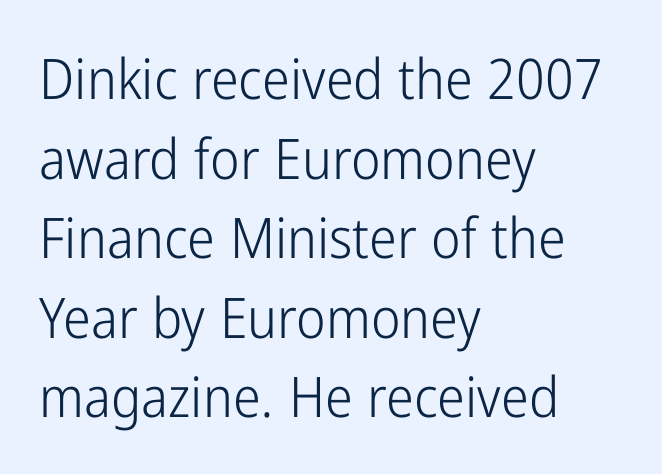
The image shows 56 px light, condensed sans-serif type, upright; set left-aligned, normal line spacing (1.42x), normal letter spacing, not underlined; low stroke contrast and a medium x-height.
